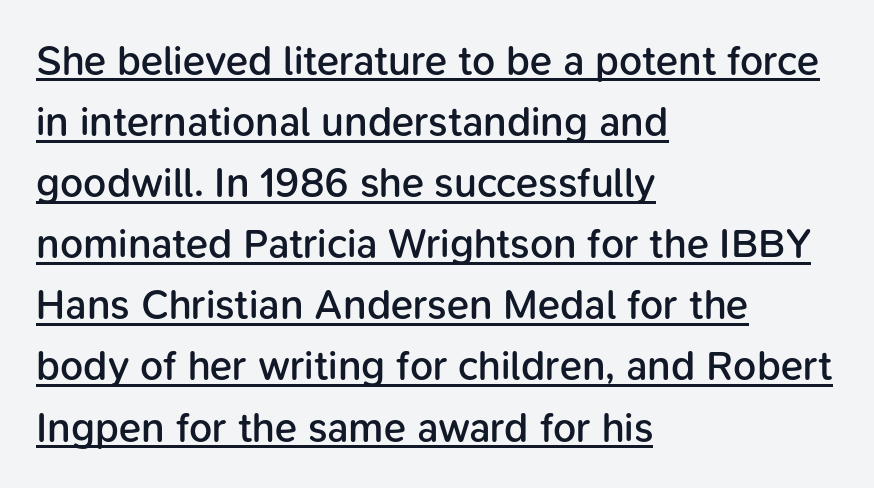
The face used here appears with an underline applied. Ascenders rise straight up at ninety degrees. On the weight axis this lands at semibold, roughly 600. Note the varied advance widths — an 'i' is clearly narrower than an 'm'.
